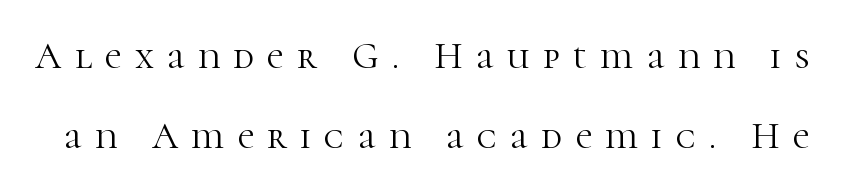
Q: Is the text bold? A: No.
Q: Is the text italic (slanted)? A: No, it is upright.
Q: Is the typeface a serif or a sans-serif typeface? A: Serif.
Q: Is the text underlined? A: No.
Q: Is the spacing between letters normal or unusually wide? A: Unusually wide.
Q: Is the spacing between lines tight, normal or loose? A: Loose.
Q: Width (condensed, normal, or wide)? A: Normal.
Q: Stroke contrast? A: High.
Q: x-height? A: Medium.
Q: Monospaced? A: No.
